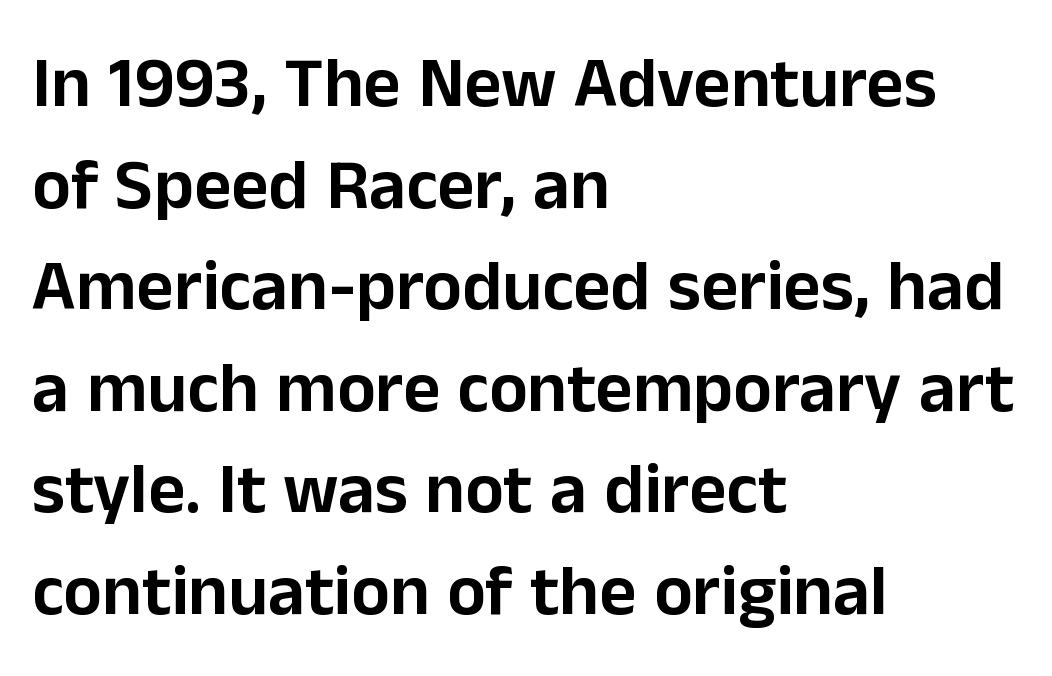
Q: Is the text italic (slanted)? A: No, it is upright.
Q: Is the typeface a serif or a sans-serif typeface? A: Sans-serif.
Q: Is the text underlined? A: No.
Q: How is the paragraph aligned? A: Left-aligned.
Q: Is the spacing between letters normal or unusually wide? A: Normal.
Q: Is the spacing between lines tight, normal or loose? A: Normal.
Q: Width (condensed, normal, or wide)? A: Normal.
Q: Stroke contrast? A: Low.
Q: x-height? A: Medium.
Q: Monospaced? A: No.
